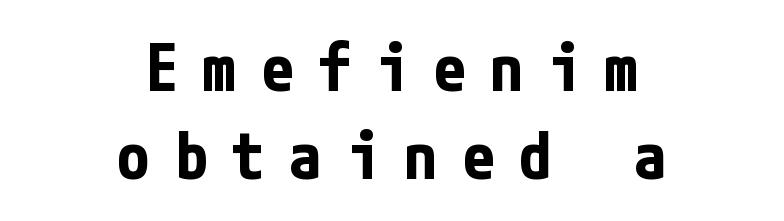
Teacher's note: observe the equal gaps on both sides — that is centered alignment. Baseline-to-baseline distance is the conventional proportion of letter height. These lines were composed using upright roman letters. The letters are spread apart with noticeably loose tracking.
